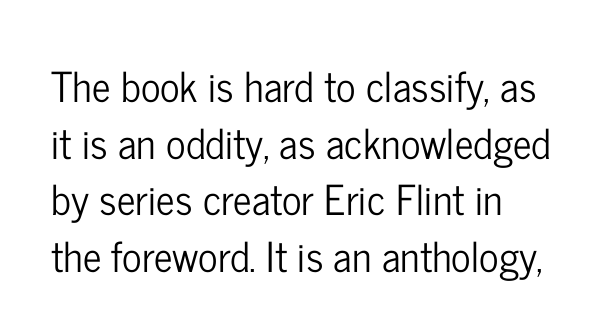
The image shows 41 px condensed sans-serif type, upright; set left-aligned, normal line spacing (1.38x), normal letter spacing, not underlined; low stroke contrast and a medium x-height.
